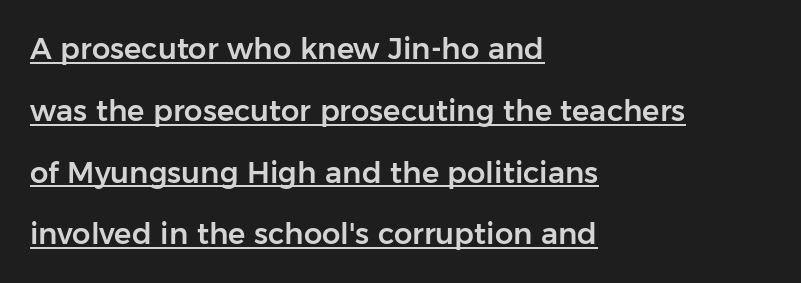
Q: Is the text italic (slanted)? A: No, it is upright.
Q: Is the typeface a serif or a sans-serif typeface? A: Sans-serif.
Q: Is the text underlined? A: Yes.
Q: How is the paragraph aligned? A: Left-aligned.
Q: Is the spacing between letters normal or unusually wide? A: Normal.
Q: Is the spacing between lines tight, normal or loose? A: Loose.
Q: Width (condensed, normal, or wide)? A: Normal.
Q: Stroke contrast? A: Low.
Q: x-height? A: Medium.
Q: Monospaced? A: No.
